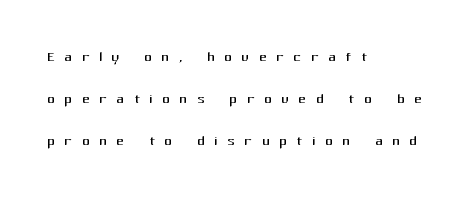
Q: Is the text bold? A: No.
Q: Is the text italic (slanted)? A: No, it is upright.
Q: Is the text underlined? A: No.
Q: How is the paragraph aligned? A: Left-aligned.
Q: Is the spacing between letters normal or unusually wide? A: Unusually wide.
Q: Is the spacing between lines tight, normal or loose? A: Loose.
